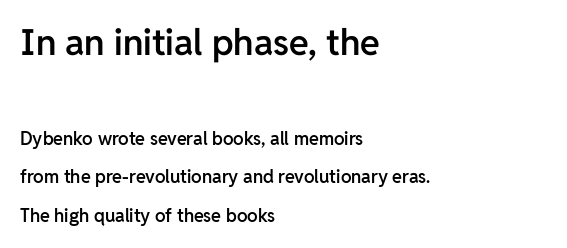
Q: Is the text bold? A: Semi-bold.
Q: Is the text italic (slanted)? A: No, it is upright.
Q: Is the typeface a serif or a sans-serif typeface? A: Sans-serif.
Q: Is the text underlined? A: No.
Q: How is the paragraph aligned? A: Left-aligned.
Q: Is the spacing between letters normal or unusually wide? A: Normal.
Q: Is the spacing between lines tight, normal or loose? A: Loose.
Q: Which block of text is set in a larger size, the first (top) or the second (bottom)? A: The first (top) one.
Q: Width (condensed, normal, or wide)? A: Normal.
Q: Stroke contrast? A: Low.
Q: x-height? A: Medium.
Q: Monospaced? A: No.
